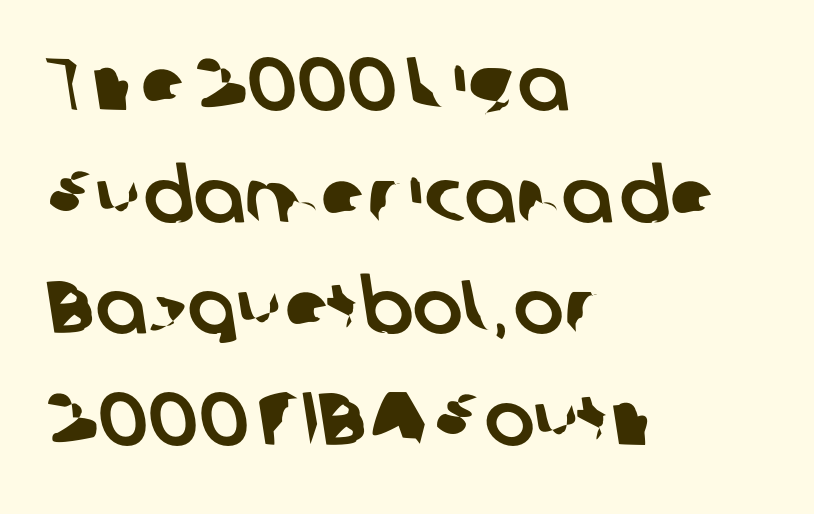
{"serif": "no", "width": "normal", "stroke_contrast": "low", "x_height": "medium", "monospaced": "no", "underline": "no", "align": "left", "line_spacing": "normal", "line_spacing_ratio": 1.49, "letter_spacing": "normal", "letter_spacing_em": 0.0, "glyph_px": 75}
